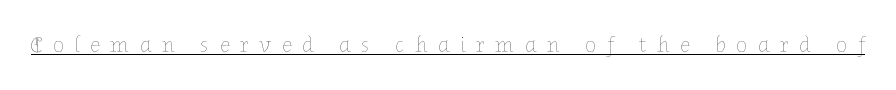
In designer terms, the underline attribute is active on this setting. The type sits square on the baseline with zero lean. Compared with a typical body face, this is equally light or lighter still. This sample uses expanded letter spacing, leaving extra air between glyphs.
